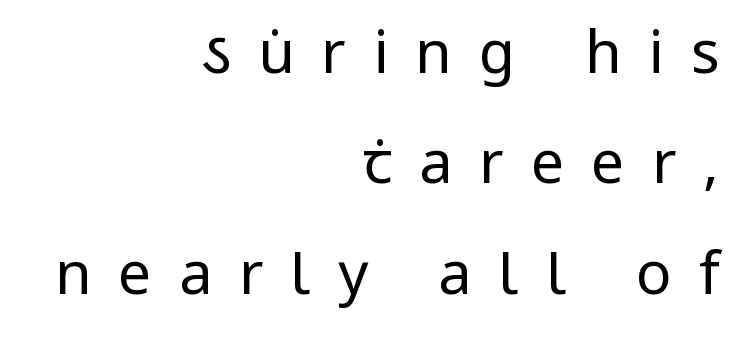
The image shows 59 px regular-weight, condensed sans-serif type, upright; set right-aligned, line spacing 1.87x, unusually wide letter spacing (+0.46 em), not underlined; low stroke contrast and a large x-height.
